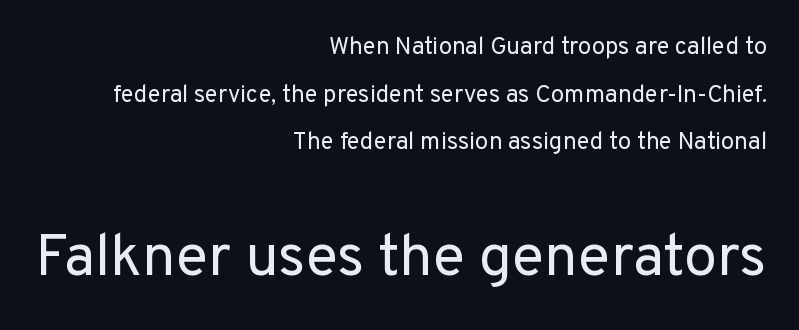
{"serif": "no", "italic": "no", "bold": "no", "weight": "regular", "width": "normal", "stroke_contrast": "low", "x_height": "medium", "monospaced": "no", "underline": "no", "align": "right", "line_spacing": "loose", "line_spacing_ratio": 1.98, "letter_spacing": "normal", "letter_spacing_em": 0.0, "larger_block": "second", "size_ratio": 2.46, "glyph_px": 59}
